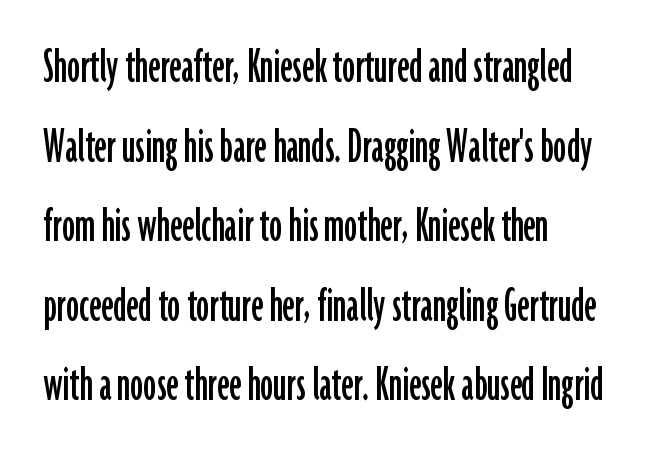
The image shows 52 px condensed sans-serif type, upright; set left-aligned, normal line spacing (1.53x), normal letter spacing, not underlined; low stroke contrast and a medium x-height.
